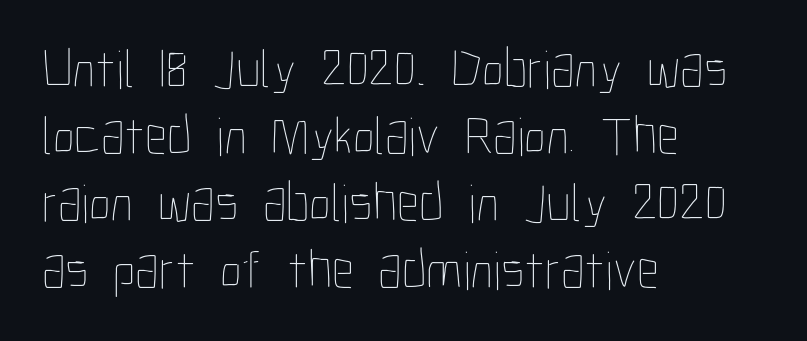
{"italic": "no", "bold": "no", "weight": "thin", "width": "condensed", "stroke_contrast": "low", "x_height": "medium", "monospaced": "no", "underline": "no", "align": "left", "line_spacing_ratio": 1.22, "letter_spacing": "normal", "letter_spacing_em": 0.0, "glyph_px": 55}
